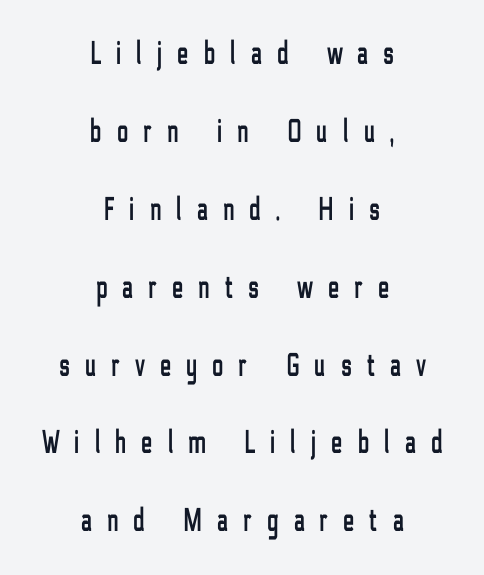
{"serif": "no", "italic": "no", "width": "condensed", "stroke_contrast": "low", "x_height": "medium", "monospaced": "no", "underline": "no", "align": "center", "line_spacing": "loose", "line_spacing_ratio": 2.36, "letter_spacing": "wide", "letter_spacing_em": 0.47, "glyph_px": 33}
